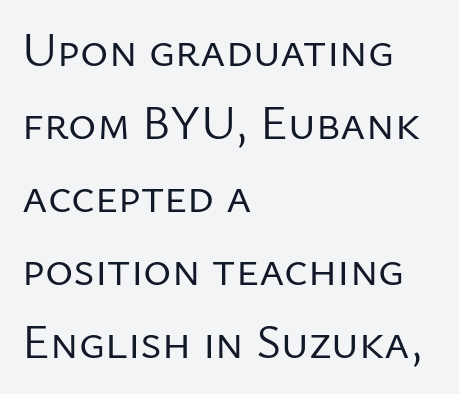
These lines are rendered in a variable-pitch font. This block has exactly the height ordinary leading produces. The specimen reads as upright at a glance. The passage shown is not bold in any degree. Lines of text with bare space underneath. The face used here is rendered with its standard letterfit.
